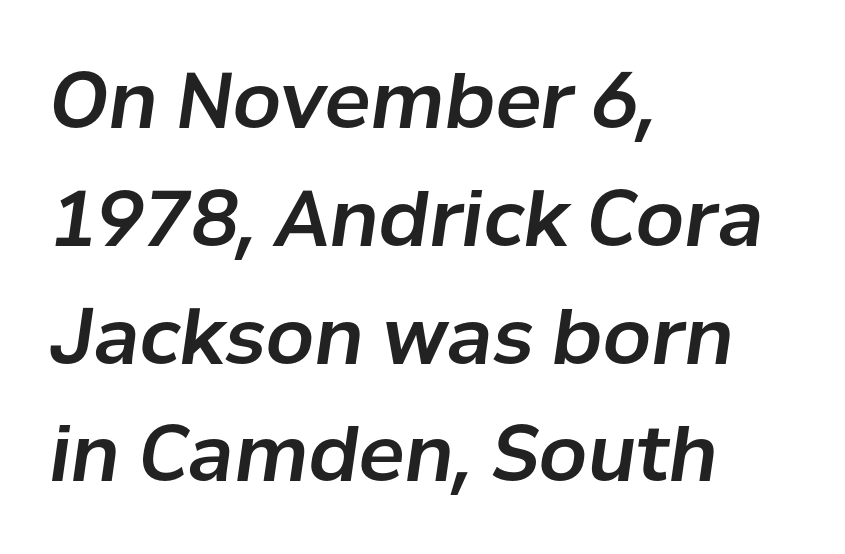
The image shows 77 px text type, italic (leaning right); set left-aligned, normal line spacing (1.53x), normal letter spacing, not underlined; low stroke contrast and a medium x-height.
